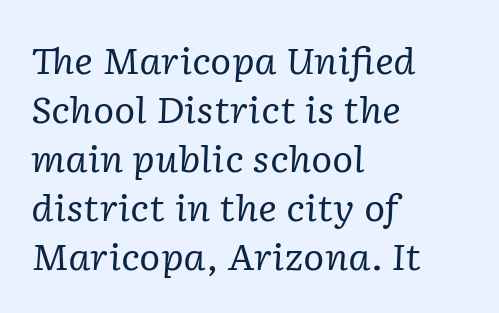
The image shows 36 px regular-weight serif type, italic (leaning right); set left-aligned, normal line spacing (1.36x), normal letter spacing, not underlined; low stroke contrast and a medium x-height.
